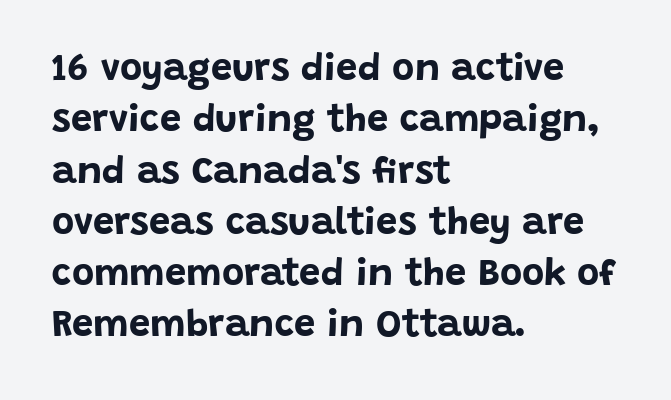
The image shows 38 px bold sans-serif type, upright; set left-aligned, normal line spacing (1.35x), normal letter spacing, not underlined; low stroke contrast and a large x-height.
